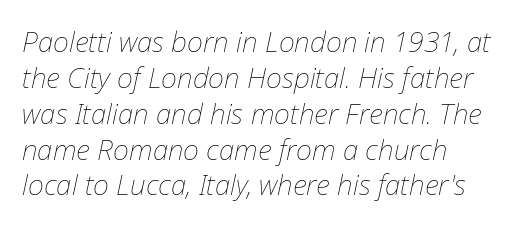
{"italic": "yes", "lean": "right", "slant_degrees": 12, "bold": "no", "weight": "thin", "width": "normal", "stroke_contrast": "low", "x_height": "medium", "monospaced": "no", "underline": "no", "align": "left", "line_spacing": "normal", "line_spacing_ratio": 1.28, "letter_spacing": "normal", "letter_spacing_em": 0.0, "glyph_px": 28}
